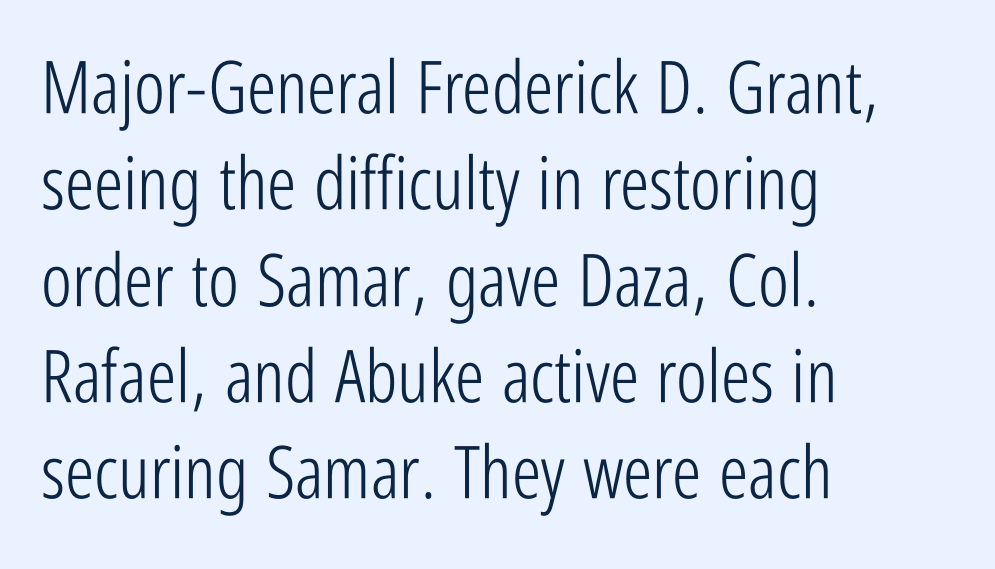
Q: Is the text bold? A: No.
Q: Is the text italic (slanted)? A: No, it is upright.
Q: Is the typeface a serif or a sans-serif typeface? A: Sans-serif.
Q: Is the text underlined? A: No.
Q: How is the paragraph aligned? A: Left-aligned.
Q: Is the spacing between letters normal or unusually wide? A: Normal.
Q: Is the spacing between lines tight, normal or loose? A: Normal.
Q: Width (condensed, normal, or wide)? A: Condensed.
Q: Stroke contrast? A: Low.
Q: x-height? A: Medium.
Q: Monospaced? A: No.
